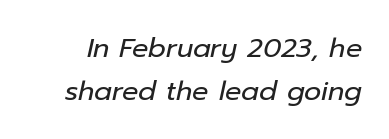
Counters stay open thanks to moderate or lighter strokes. This is oblique type, the kind used for emphasis or titles. Line spacing here is normal. The tracking reads as untouched default to a designer's eye.
